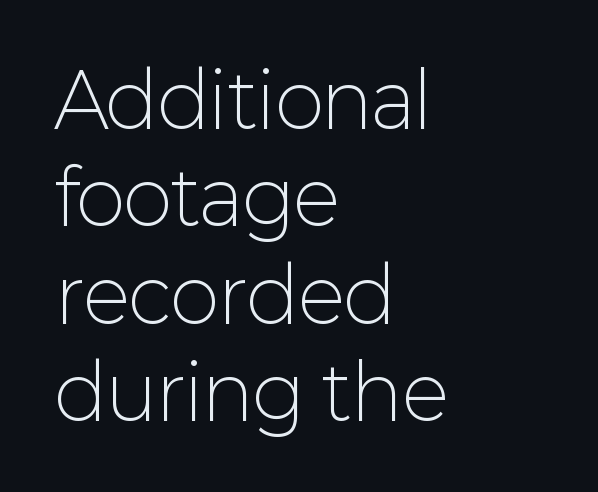
Q: Is the text bold? A: No.
Q: Is the text italic (slanted)? A: No, it is upright.
Q: Is the typeface a serif or a sans-serif typeface? A: Sans-serif.
Q: Is the text underlined? A: No.
Q: How is the paragraph aligned? A: Left-aligned.
Q: Is the spacing between letters normal or unusually wide? A: Normal.
Q: Is the spacing between lines tight, normal or loose? A: Normal.
Q: Width (condensed, normal, or wide)? A: Normal.
Q: Stroke contrast? A: Low.
Q: x-height? A: Medium.
Q: Monospaced? A: No.
